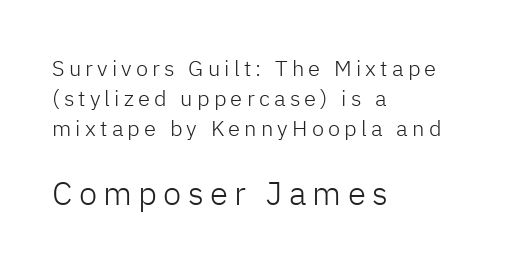
The image shows 33 px light sans-serif type, upright; set left-aligned, normal line spacing (1.37x), not underlined; the second (bottom) block is 1.5x larger; low stroke contrast and a medium x-height.
